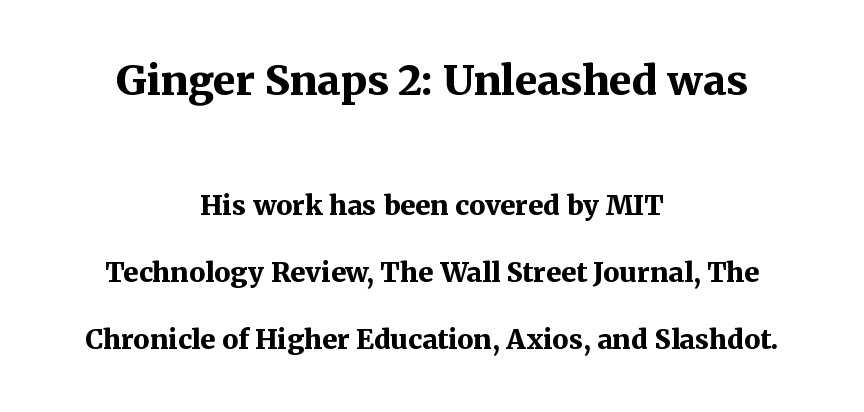
Q: Is the text bold? A: Yes.
Q: Is the text italic (slanted)? A: No, it is upright.
Q: Is the typeface a serif or a sans-serif typeface? A: Serif.
Q: Is the text underlined? A: No.
Q: How is the paragraph aligned? A: Centered.
Q: Is the spacing between letters normal or unusually wide? A: Normal.
Q: Is the spacing between lines tight, normal or loose? A: Loose.
Q: Which block of text is set in a larger size, the first (top) or the second (bottom)? A: The first (top) one.
Q: Width (condensed, normal, or wide)? A: Normal.
Q: Stroke contrast? A: Medium.
Q: x-height? A: Medium.
Q: Monospaced? A: No.
